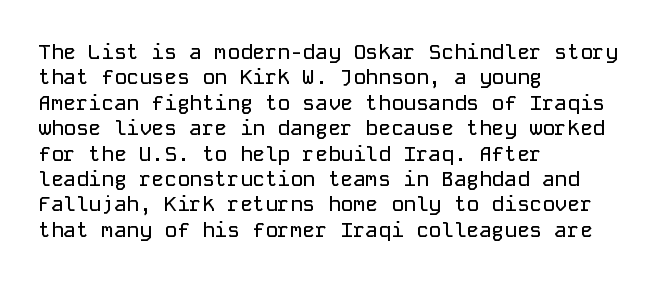
Short and long lines alike share a common starting point at left. Letters rest on an invisible, unmarked baseline. No extra tracking has been applied to these lines. Is there any slant? The stems are plumb.
